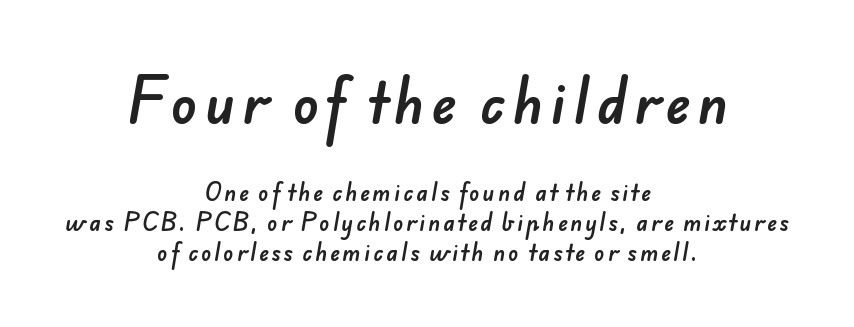
The rendering uses natural spacing where letterforms have individual widths. Casual observation: everything's sitting right in the middle. Evenly set lines give the paragraph a standard silhouette. The words here are not underlined. A typesetter would label this face a sans. The earlier block is typeset at a bigger size than the later block.
